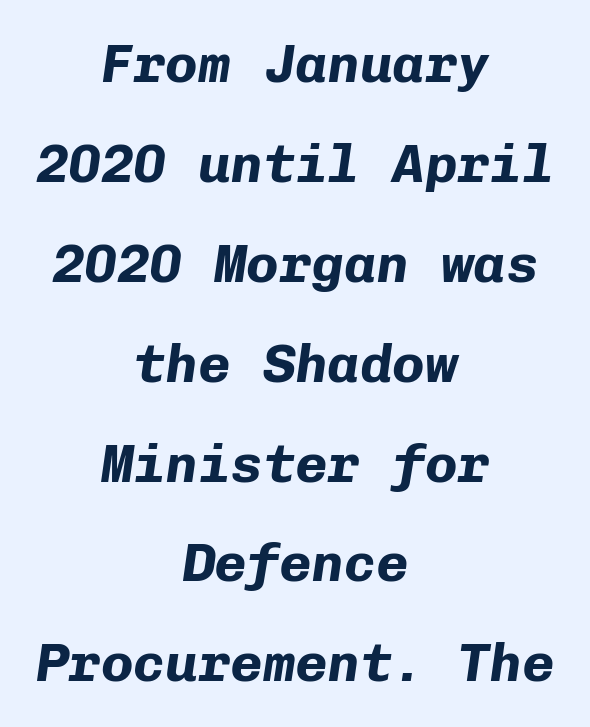
Q: Is the text bold? A: Yes.
Q: Is the text italic (slanted)? A: Yes, it leans right by about 8 degrees.
Q: Is the text underlined? A: No.
Q: How is the paragraph aligned? A: Centered.
Q: Is the spacing between letters normal or unusually wide? A: Normal.
Q: Width (condensed, normal, or wide)? A: Normal.
Q: Stroke contrast? A: Low.
Q: x-height? A: Medium.
Q: Monospaced? A: Yes.
